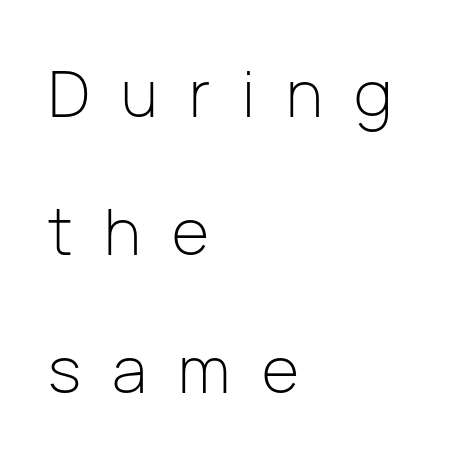
Q: Is the text bold? A: No.
Q: Is the text italic (slanted)? A: No, it is upright.
Q: Is the typeface a serif or a sans-serif typeface? A: Sans-serif.
Q: Is the text underlined? A: No.
Q: How is the paragraph aligned? A: Left-aligned.
Q: Is the spacing between letters normal or unusually wide? A: Unusually wide.
Q: Is the spacing between lines tight, normal or loose? A: Loose.
Q: Width (condensed, normal, or wide)? A: Normal.
Q: Stroke contrast? A: Low.
Q: x-height? A: Medium.
Q: Monospaced? A: No.
